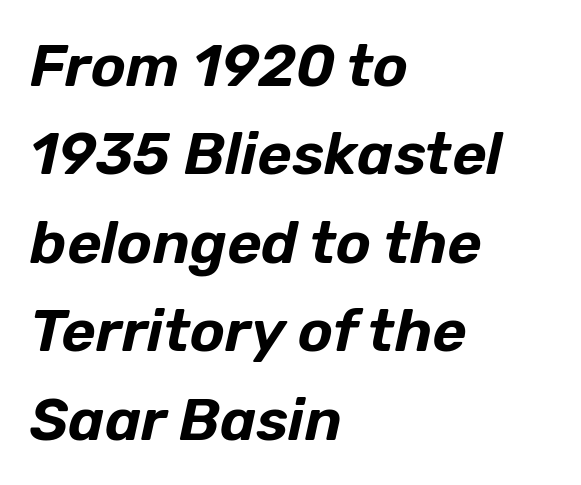
{"italic": "yes", "lean": "right", "slant_degrees": 12, "width": "normal", "stroke_contrast": "low", "x_height": "medium", "monospaced": "no", "underline": "no", "align": "left", "line_spacing": "normal", "line_spacing_ratio": 1.5, "letter_spacing": "normal", "letter_spacing_em": 0.0, "glyph_px": 59}
